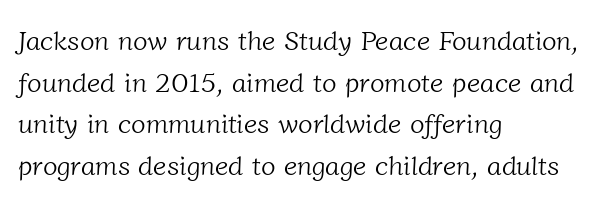
Q: Is the text bold? A: No.
Q: Is the text underlined? A: No.
Q: How is the paragraph aligned? A: Left-aligned.
Q: Is the spacing between letters normal or unusually wide? A: Normal.
Q: Is the spacing between lines tight, normal or loose? A: Normal.
